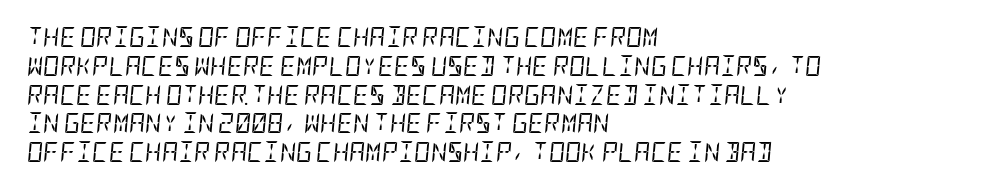
Q: Is the text bold? A: No.
Q: Is the text italic (slanted)? A: Yes, it leans right by about 5 degrees.
Q: Is the text underlined? A: No.
Q: How is the paragraph aligned? A: Left-aligned.
Q: Is the spacing between letters normal or unusually wide? A: Normal.
Q: Is the spacing between lines tight, normal or loose? A: Normal.
